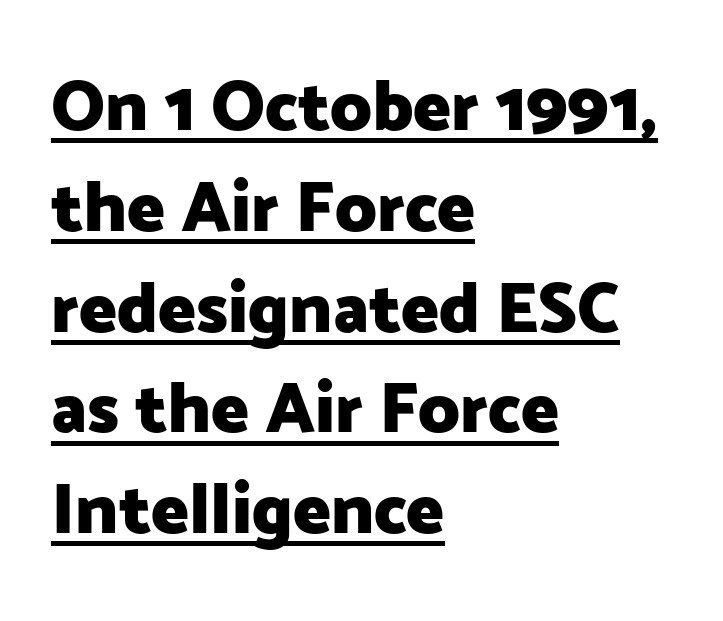
{"serif": "no", "italic": "no", "bold": "yes", "weight": "heavy", "width": "normal", "stroke_contrast": "low", "x_height": "medium", "monospaced": "no", "underline": "yes", "align": "left", "line_spacing": "normal", "line_spacing_ratio": 1.42, "letter_spacing": "normal", "letter_spacing_em": 0.0, "glyph_px": 71}
